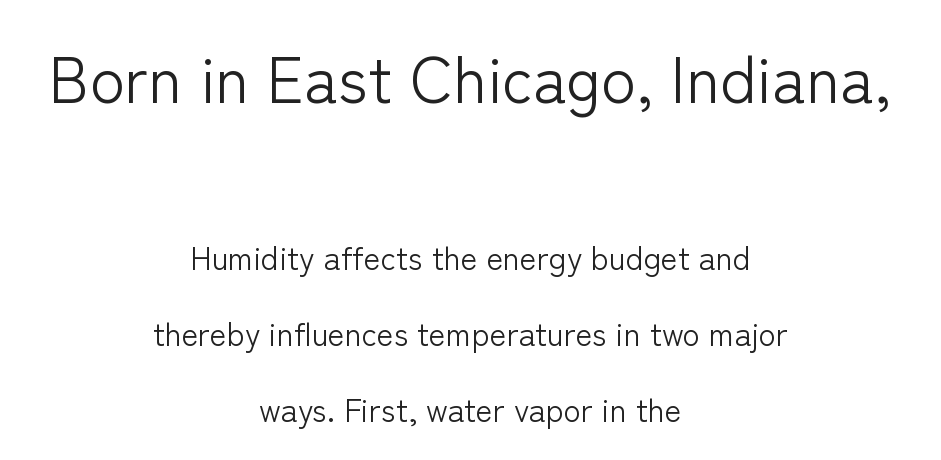
The image shows 64 px light sans-serif type, upright; set centered, loose line spacing (2.38x), normal letter spacing, not underlined; the first (top) block is 2.0x larger; low stroke contrast and a medium x-height.
